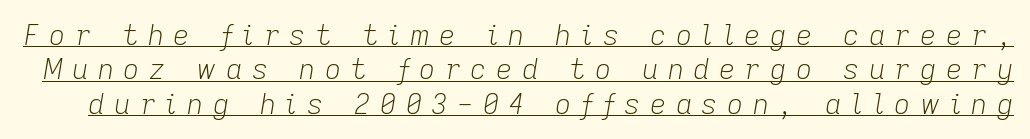
{"italic": "yes", "lean": "right", "slant_degrees": 9, "bold": "no", "weight": "light", "width": "normal", "stroke_contrast": "low", "x_height": "medium", "monospaced": "no", "underline": "yes", "line_spacing_ratio": 1.23, "letter_spacing": "wide", "letter_spacing_em": 0.34, "glyph_px": 28}
